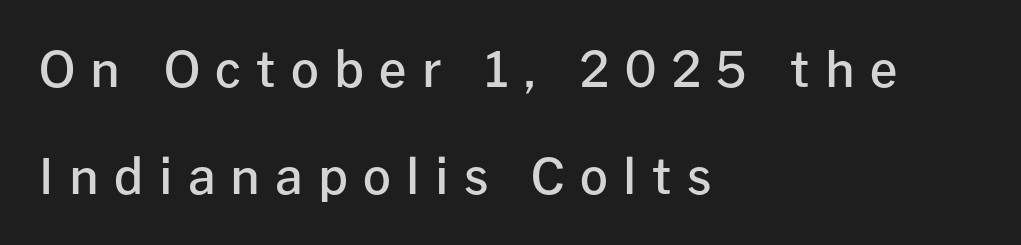
What stands out about the letter spacing? Its width — letters are far apart. Unlike italic type, these characters show no tilt at all. Visually the block forms a straight wall on the left and a jagged coastline on the right. These lines stand farther apart than default settings would place them. Typographic density is moderately raised because the face is semibold.
